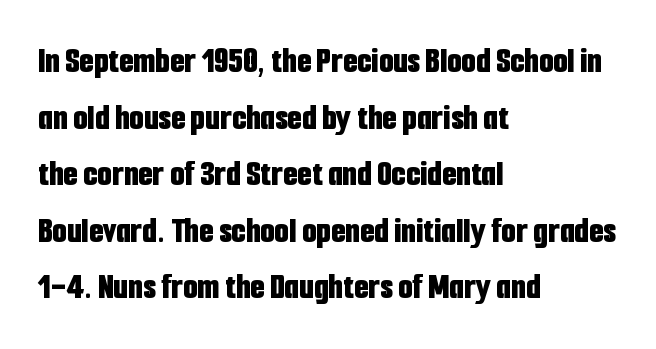
{"serif": "no", "italic": "no", "bold": "yes", "weight": "bold", "width": "condensed", "stroke_contrast": "low", "x_height": "medium", "monospaced": "no", "underline": "no", "align": "left", "line_spacing": "normal", "line_spacing_ratio": 1.53, "letter_spacing": "normal", "letter_spacing_em": 0.0, "glyph_px": 37}
